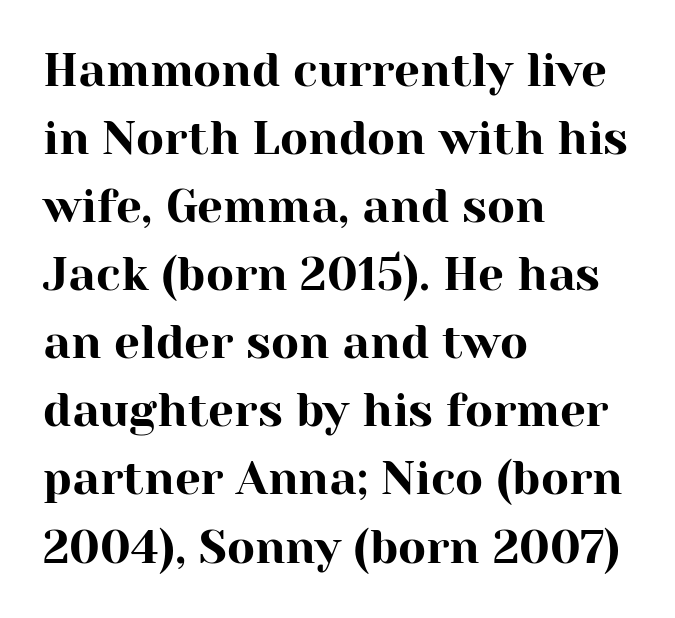
Ascenders rise straight up at ninety degrees. The letterforms sit shoulder to shoulder at normal distance. Font category for this specimen: serif. These lines are rendered in a variable-pitch font. Vertical spacing — default.
